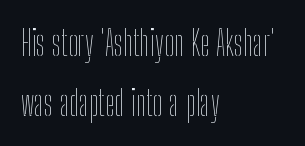
The image shows 35 px thin, condensed type, upright; set left-aligned, line spacing 1.72x, normal letter spacing, not underlined; low stroke contrast and a medium x-height.
